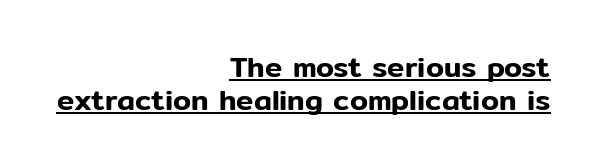
Q: Is the text italic (slanted)? A: No, it is upright.
Q: Is the typeface a serif or a sans-serif typeface? A: Sans-serif.
Q: Is the text underlined? A: Yes.
Q: How is the paragraph aligned? A: Right-aligned.
Q: Is the spacing between letters normal or unusually wide? A: Normal.
Q: Is the spacing between lines tight, normal or loose? A: Tight.
Q: Width (condensed, normal, or wide)? A: Normal.
Q: Stroke contrast? A: Low.
Q: x-height? A: Medium.
Q: Monospaced? A: No.
